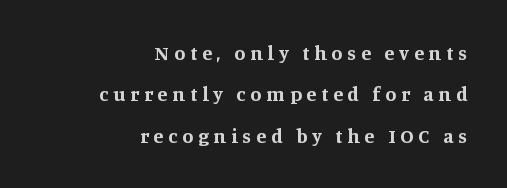
The image shows 20 px bold type, upright; set right-aligned, loose line spacing (2.07x), unusually wide letter spacing (+0.25 em), not underlined.
